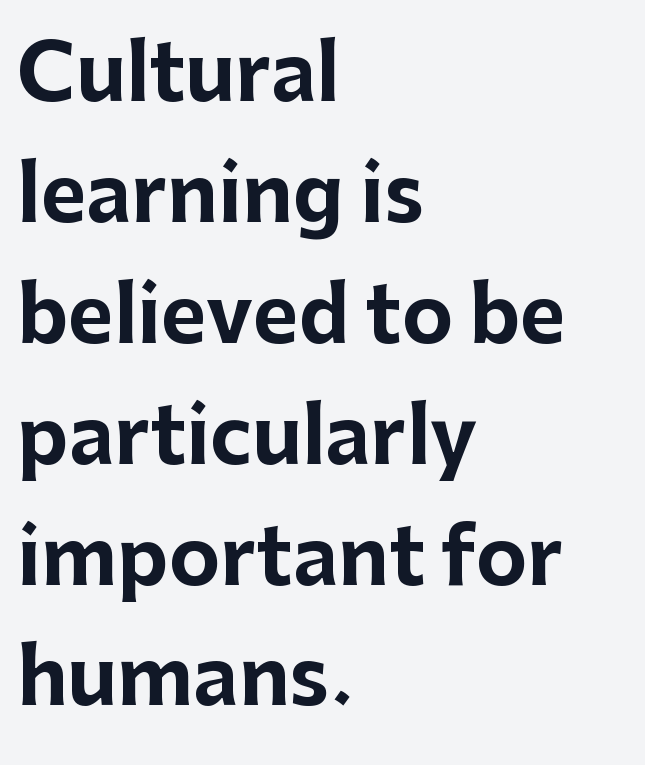
The image shows 78 px bold sans-serif type, upright; set left-aligned, normal line spacing (1.55x), normal letter spacing, not underlined; low stroke contrast and a medium x-height.
